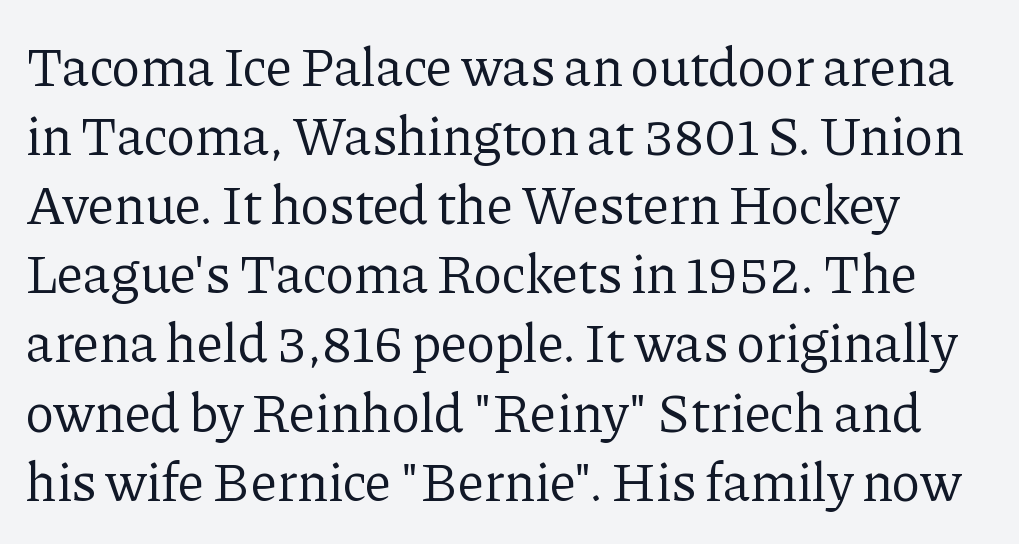
Q: Is the text bold? A: No.
Q: Is the text italic (slanted)? A: No, it is upright.
Q: Is the typeface a serif or a sans-serif typeface? A: Serif.
Q: Is the text underlined? A: No.
Q: Is the spacing between letters normal or unusually wide? A: Normal.
Q: Is the spacing between lines tight, normal or loose? A: Normal.
Q: Width (condensed, normal, or wide)? A: Normal.
Q: Stroke contrast? A: Low.
Q: x-height? A: Medium.
Q: Monospaced? A: No.
